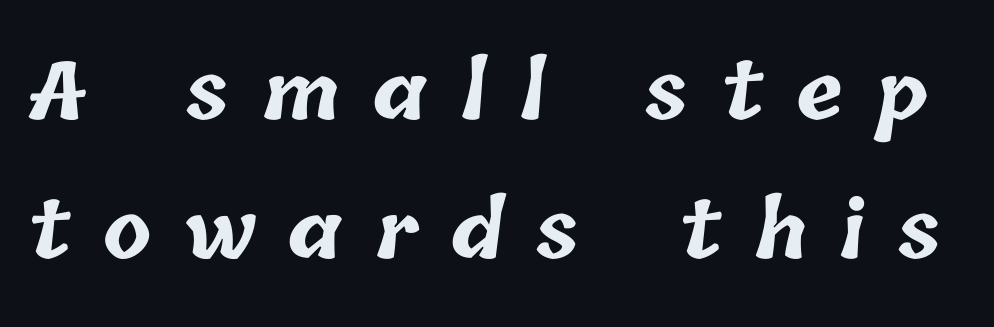
The image shows 79 px bold type; set line spacing 1.76x, unusually wide letter spacing (+0.41 em), not underlined; low stroke contrast and a medium x-height.
